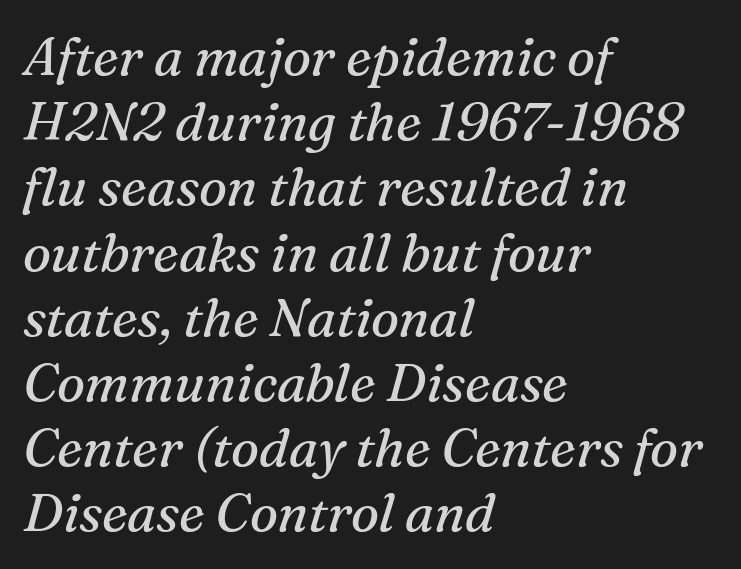
The letterforms sit shoulder to shoulder at normal distance. Here the designer chose a conventional face with non-uniform glyph widths. Lines of text with bare space underneath. A serif font was chosen for this passage. All the whitespace from short lines collects on the right.
